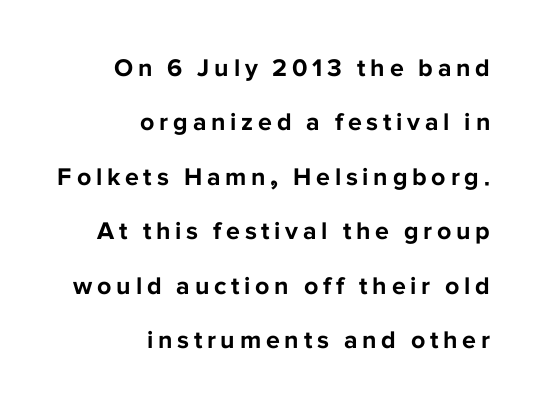
The image shows 25 px bold type, upright; set right-aligned, loose line spacing (2.18x), not underlined.
